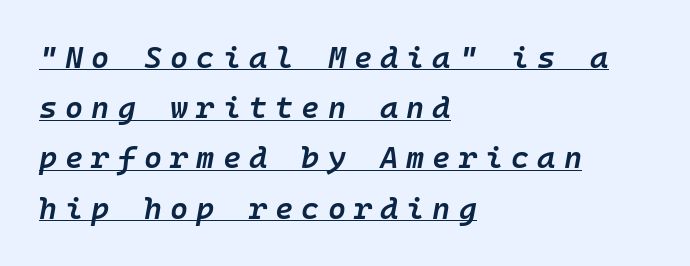
Slanted lettering throughout. Decoration check: the copy is underlined. Fixed-width glyphs throughout — classic coding-font behaviour. Does the weight exceed regular? Yes, but only to semibold.
